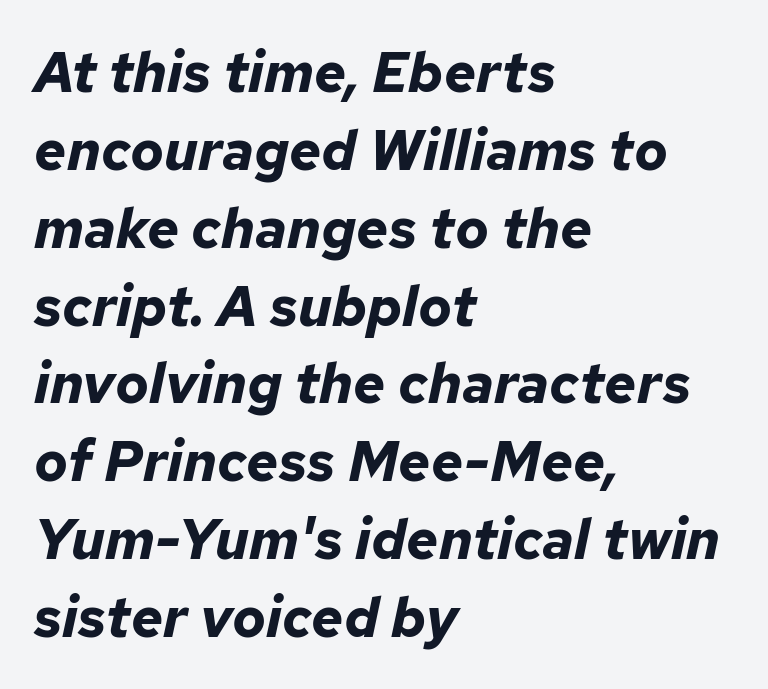
Each letter keeps its own natural width here, so spacing adapts to shape. One glance says typical: line gaps are just what's usual. Look at the stroke-to-counter ratio: heavy, a bold. The tracking reads as untouched default to a designer's eye. Looking at the ascenders, they clearly lean.
